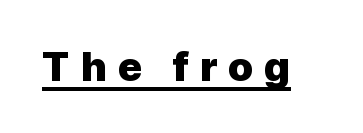
{"serif": "no", "italic": "no", "bold": "yes", "weight": "heavy", "width": "normal", "x_height": "medium", "monospaced": "no", "underline": "yes", "letter_spacing": "wide", "letter_spacing_em": 0.28, "glyph_px": 40}
